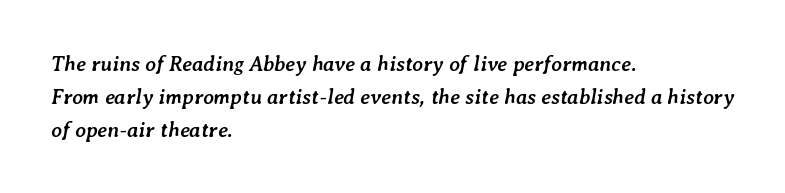
{"italic": "yes", "lean": "right", "slant_degrees": 7, "bold": "yes", "underline": "no", "align": "left", "line_spacing": "normal", "line_spacing_ratio": 1.56, "letter_spacing": "normal", "letter_spacing_em": 0.0, "glyph_px": 21}
